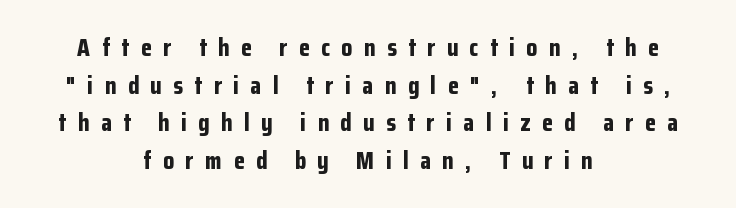
{"italic": "no", "bold": "yes", "underline": "no", "align": "center", "line_spacing": "normal", "line_spacing_ratio": 1.51, "letter_spacing": "wide", "letter_spacing_em": 0.46, "glyph_px": 25}
